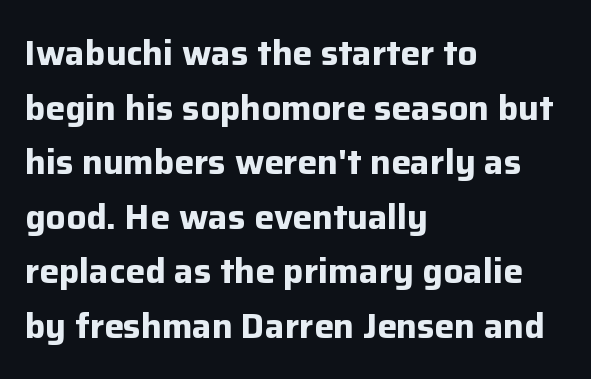
The image shows 35 px bold sans-serif type, upright; set left-aligned, normal line spacing (1.56x), normal letter spacing, not underlined; low stroke contrast and a medium x-height.
